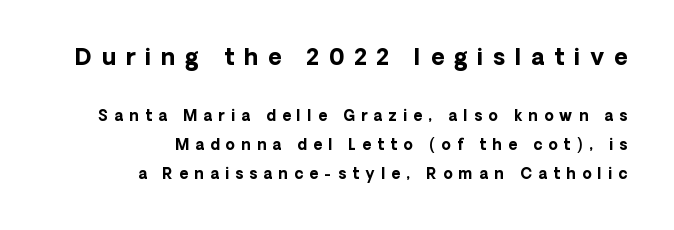
{"italic": "no", "bold": "yes", "underline": "no", "align": "right", "line_spacing": "loose", "line_spacing_ratio": 1.91, "letter_spacing": "wide", "letter_spacing_em": 0.42, "larger_block": "first", "size_ratio": 1.53, "glyph_px": 23}
